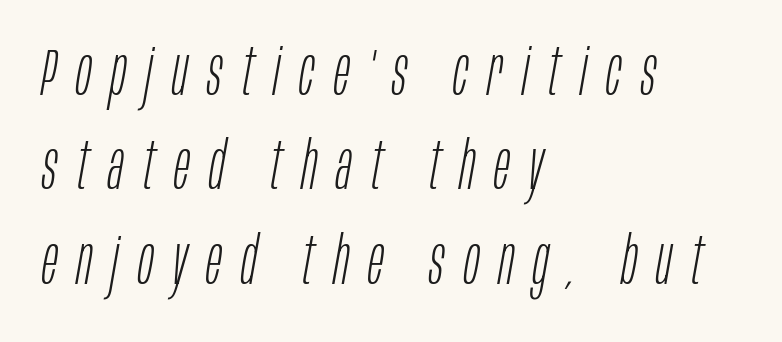
Q: Is the text bold? A: No.
Q: Is the text italic (slanted)? A: Yes, it leans right by about 10 degrees.
Q: Is the text underlined? A: No.
Q: How is the paragraph aligned? A: Left-aligned.
Q: Is the spacing between letters normal or unusually wide? A: Unusually wide.
Q: Is the spacing between lines tight, normal or loose? A: Normal.
Q: Width (condensed, normal, or wide)? A: Condensed.
Q: Stroke contrast? A: Low.
Q: x-height? A: Large.
Q: Monospaced? A: No.
